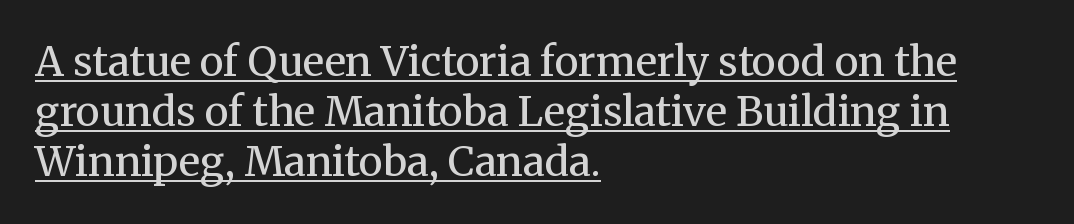
Q: Is the text bold? A: No.
Q: Is the text italic (slanted)? A: No, it is upright.
Q: Is the typeface a serif or a sans-serif typeface? A: Serif.
Q: Is the text underlined? A: Yes.
Q: How is the paragraph aligned? A: Left-aligned.
Q: Is the spacing between letters normal or unusually wide? A: Normal.
Q: Width (condensed, normal, or wide)? A: Normal.
Q: Stroke contrast? A: Medium.
Q: x-height? A: Medium.
Q: Monospaced? A: No.
